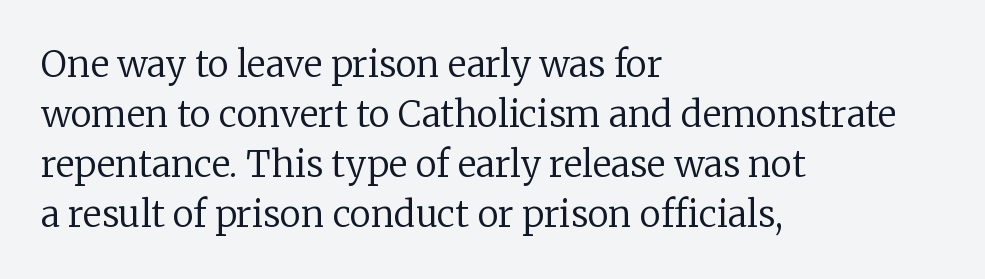
Are there feet on the stems? There are — it's a serif. Underline: absent. Notice how descenders clear the ascenders below comfortably — that's standard leading. Posture: vertical. Is this a fixed-width face? No — the glyphs have proportional, varying widths. Default kerning and tracking; the words read as compact shapes.
